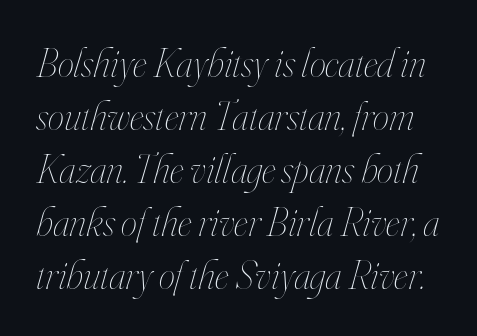
The image shows 41 px thin, condensed type, italic (leaning right); set normal line spacing (1.29x), normal letter spacing, not underlined; high stroke contrast and a small x-height.
